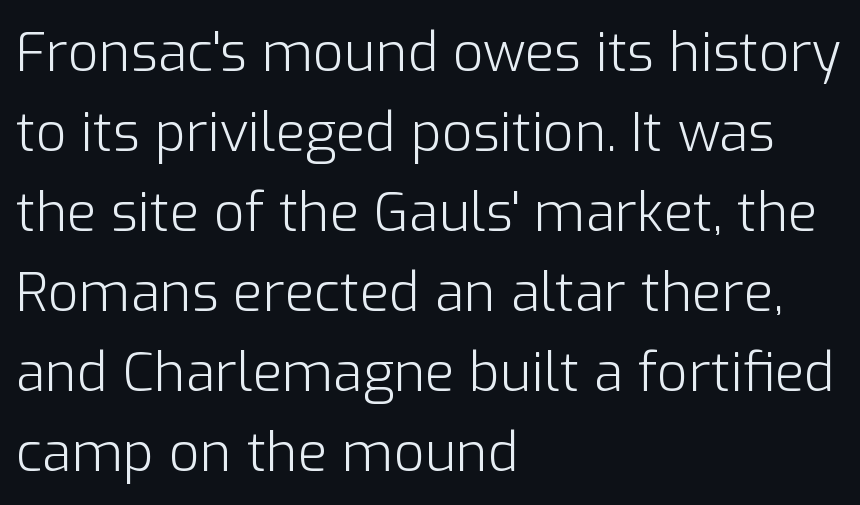
{"serif": "no", "italic": "no", "bold": "no", "weight": "light", "width": "normal", "stroke_contrast": "low", "x_height": "medium", "monospaced": "no", "underline": "no", "align": "left", "line_spacing": "normal", "line_spacing_ratio": 1.48, "letter_spacing": "normal", "letter_spacing_em": 0.0, "glyph_px": 54}
